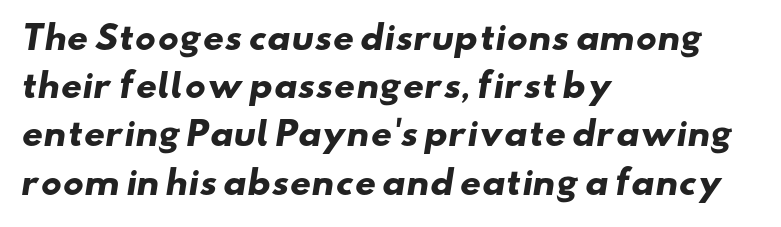
{"serif": "no", "bold": "yes", "weight": "heavy", "width": "wide", "stroke_contrast": "low", "x_height": "small", "monospaced": "no", "underline": "no", "align": "left", "line_spacing": "normal", "line_spacing_ratio": 1.46, "letter_spacing": "normal", "letter_spacing_em": 0.0, "glyph_px": 33}
